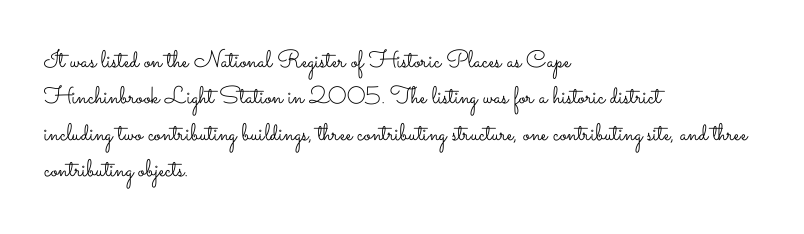
{"bold": "no", "underline": "no", "align": "left", "line_spacing": "normal", "line_spacing_ratio": 1.52, "letter_spacing": "normal", "letter_spacing_em": 0.0, "glyph_px": 24}
